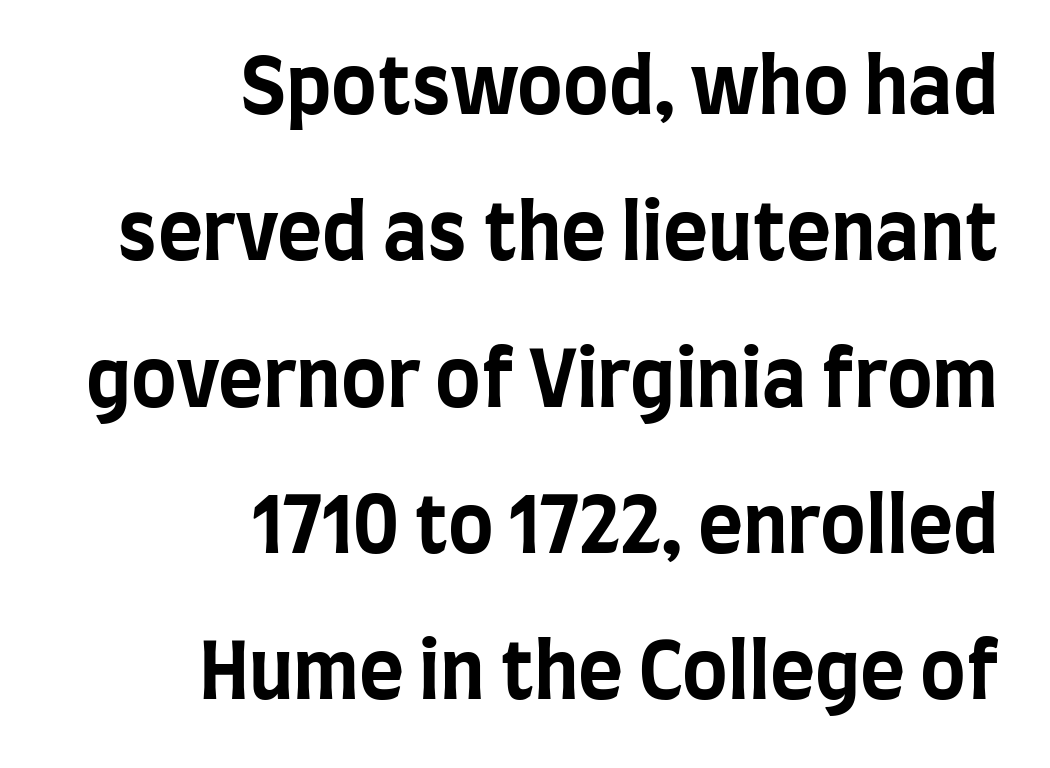
{"serif": "no", "italic": "no", "bold": "yes", "weight": "bold", "width": "condensed", "stroke_contrast": "low", "x_height": "large", "monospaced": "no", "underline": "no", "align": "right", "line_spacing": "loose", "line_spacing_ratio": 1.9, "letter_spacing": "normal", "letter_spacing_em": 0.0, "glyph_px": 77}
